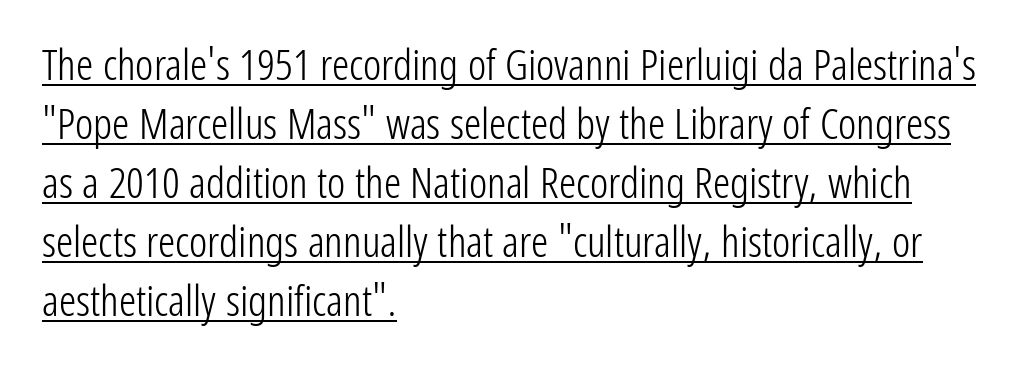
The image shows 43 px light, condensed sans-serif type, upright; set left-aligned, normal line spacing (1.37x), normal letter spacing, underlined; low stroke contrast and a medium x-height.
